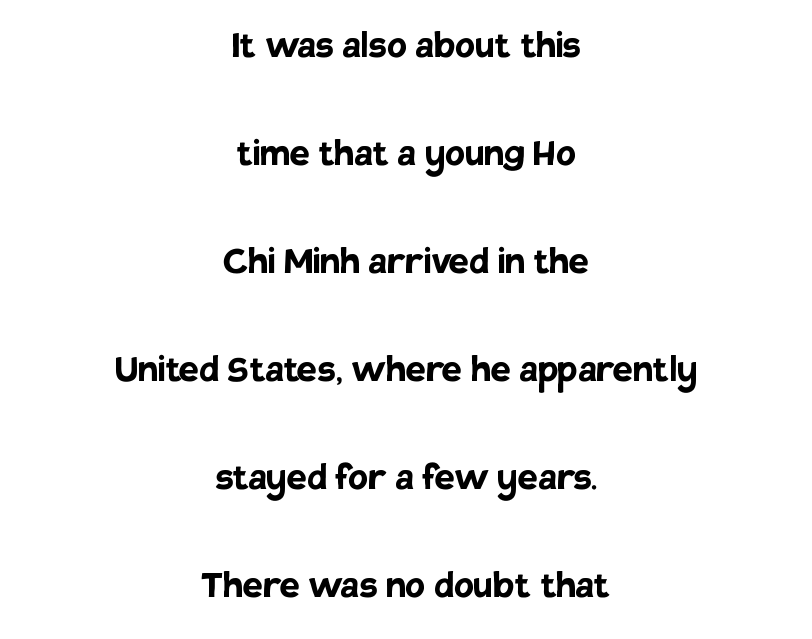
This is roman type, the default non-slanted kind. Nobody drew a line under any word here. The passage shown has conventional tracking throughout. Compared with a flush-left layout, this one balances lines on the center instead. The rendering uses natural spacing where letterforms have individual widths.
